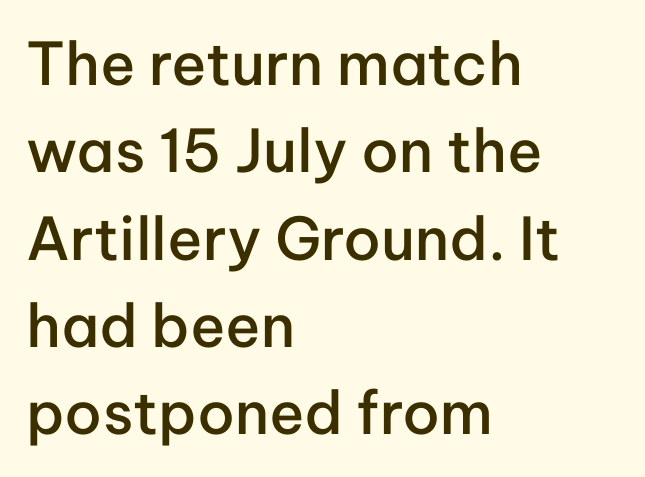
The image shows 59 px semibold sans-serif type, upright; set left-aligned, normal line spacing (1.48x), normal letter spacing, not underlined; low stroke contrast and a medium x-height.
